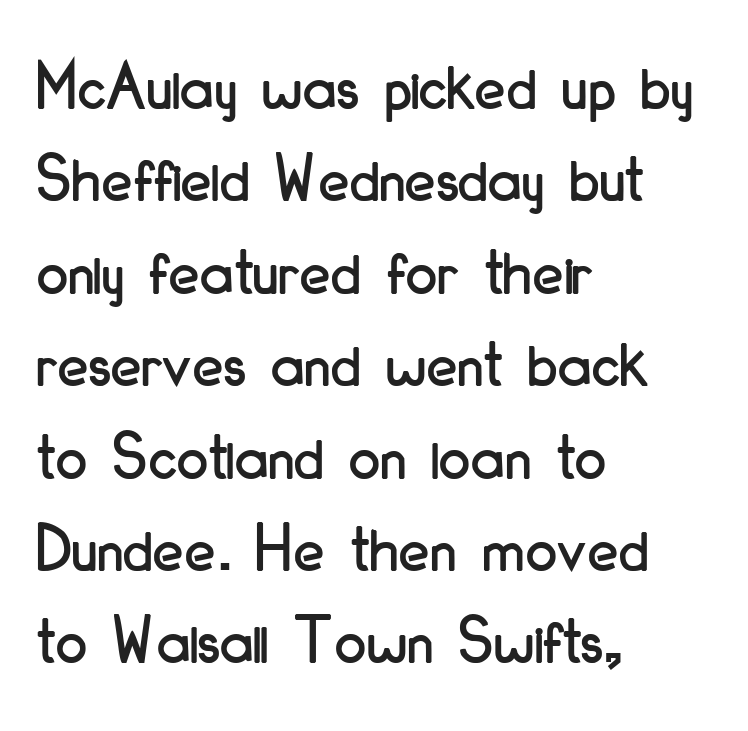
The image shows 70 px condensed sans-serif type, upright; set left-aligned, normal line spacing (1.32x), normal letter spacing, not underlined; low stroke contrast and a small x-height.
